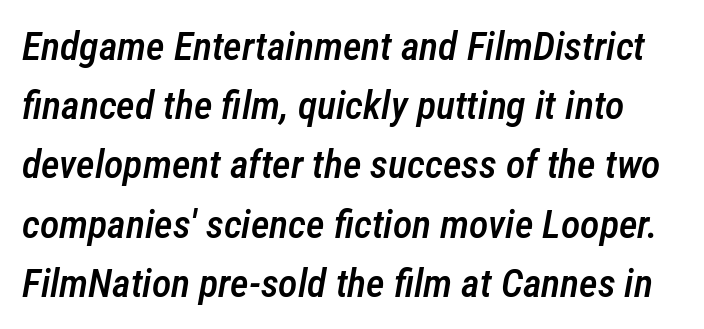
The image shows 40 px semibold, condensed type, italic (leaning right); set normal line spacing (1.48x), normal letter spacing, not underlined; low stroke contrast and a medium x-height.
